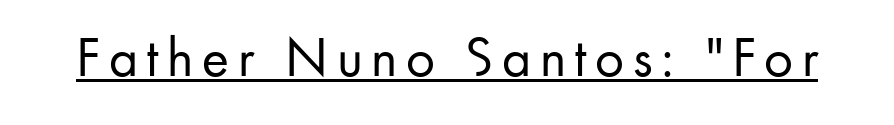
A sans-serif font was chosen for this passage. The face used here is proportionally spaced, like ordinary book or web type. It's the straight-up-and-down kind of type. Stems here are at most as thick as an everyday book face. The passage shown is underscored from start to finish.
